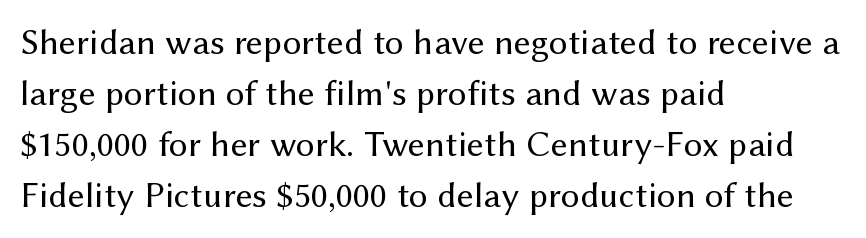
{"serif": "no", "italic": "no", "bold": "no", "weight": "regular", "width": "normal", "stroke_contrast": "medium", "x_height": "medium", "monospaced": "no", "underline": "no", "align": "left", "line_spacing": "normal", "line_spacing_ratio": 1.38, "letter_spacing": "normal", "letter_spacing_em": 0.0, "glyph_px": 37}
